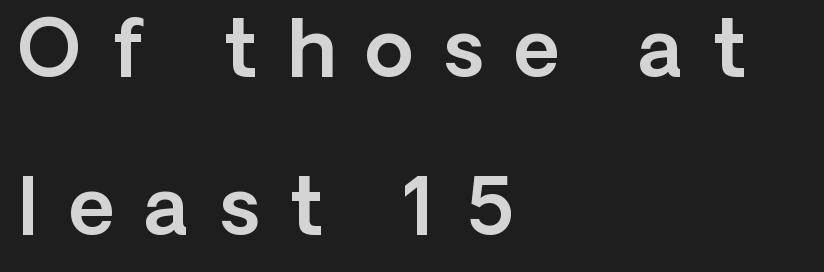
Q: Is the text italic (slanted)? A: No, it is upright.
Q: Is the typeface a serif or a sans-serif typeface? A: Sans-serif.
Q: Is the text underlined? A: No.
Q: How is the paragraph aligned? A: Left-aligned.
Q: Is the spacing between letters normal or unusually wide? A: Unusually wide.
Q: Is the spacing between lines tight, normal or loose? A: Loose.
Q: Width (condensed, normal, or wide)? A: Normal.
Q: x-height? A: Medium.
Q: Monospaced? A: No.
